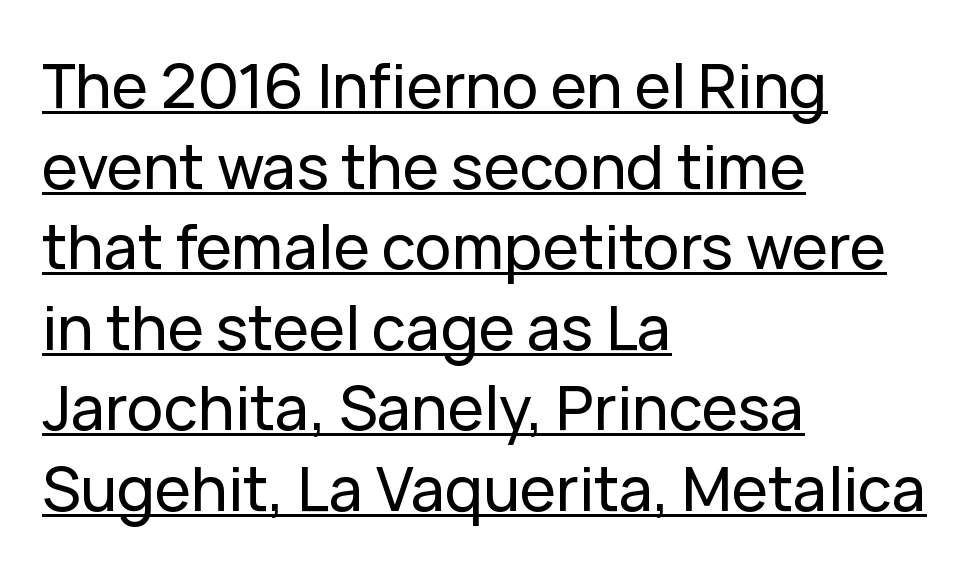
Q: Is the text italic (slanted)? A: No, it is upright.
Q: Is the typeface a serif or a sans-serif typeface? A: Sans-serif.
Q: Is the text underlined? A: Yes.
Q: How is the paragraph aligned? A: Left-aligned.
Q: Is the spacing between letters normal or unusually wide? A: Normal.
Q: Is the spacing between lines tight, normal or loose? A: Normal.
Q: Width (condensed, normal, or wide)? A: Normal.
Q: Stroke contrast? A: Low.
Q: x-height? A: Medium.
Q: Monospaced? A: No.
